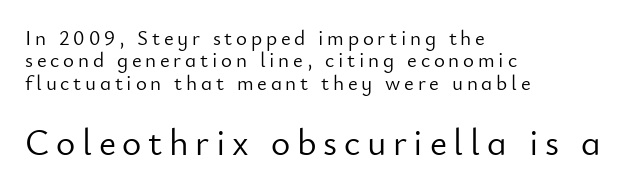
Scale increases going downward across the two blocks. No letter is thick-stroked: the sample isn't bold. Typeset ragged right — the left edge is the straight one. It's the straight-up-and-down kind of type.
